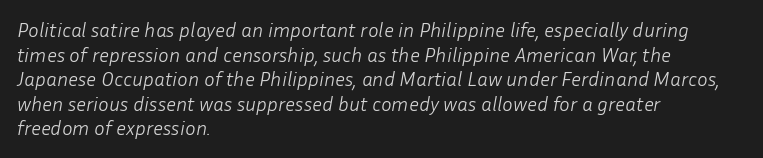
{"italic": "yes", "lean": "right", "slant_degrees": 10, "bold": "no", "underline": "no", "align": "left", "line_spacing_ratio": 1.23, "letter_spacing": "normal", "letter_spacing_em": 0.0, "glyph_px": 20}
